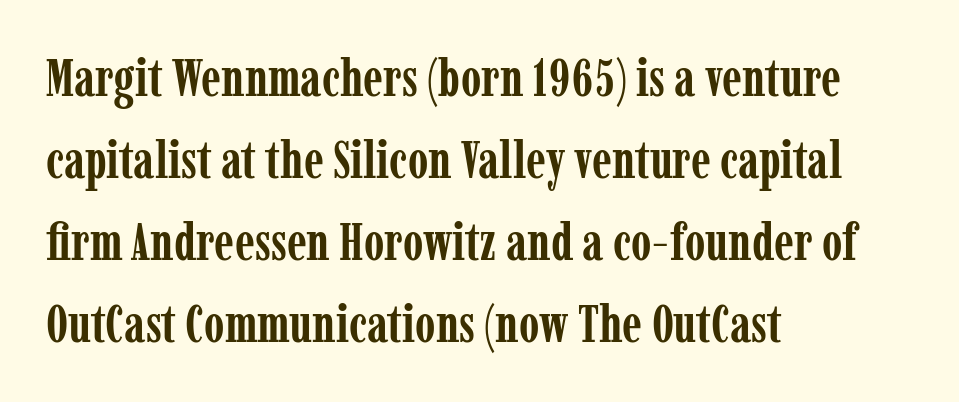
Set as a true bold cut, around the 700 mark. Yep, those are serifs on the letters. The lines are quadded left. The rendering uses a moderate line-height, typical for paragraphs. The space beneath each line is pristine and unruled.
